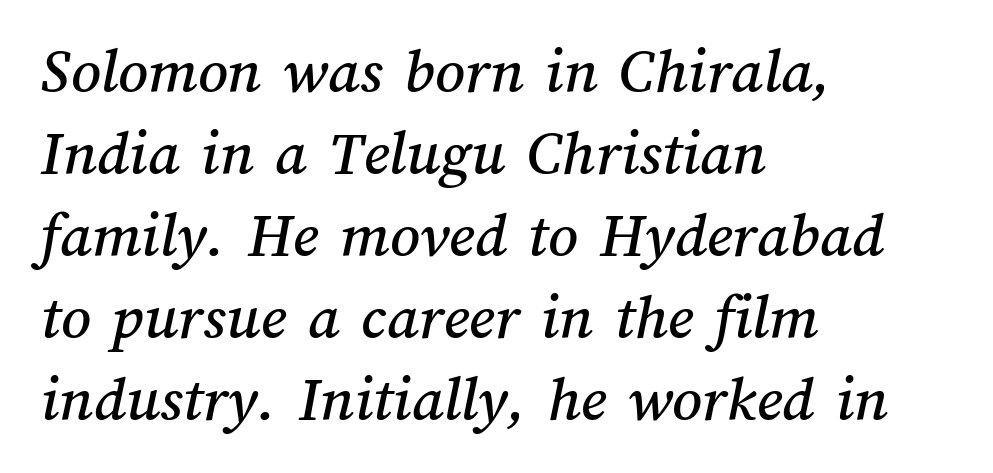
The lines are quadded left. Descender tails drop into unmarked territory. A typesetter would call this leading conventional body-copy spacing. Spacing verdict: proportional, widths tailored to each character.
